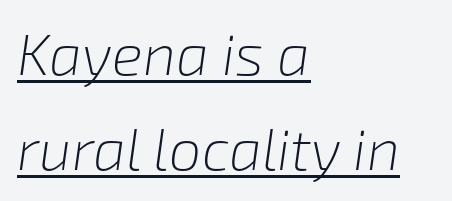
The image shows 58 px light type, italic (leaning right); set left-aligned, normal line spacing (1.64x), normal letter spacing, underlined; low stroke contrast and a medium x-height.
